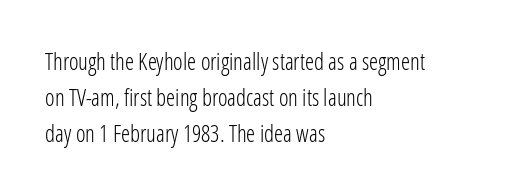
Nothing unusual about the tracking: characters are spaced as the font intends. The typesetter chose a ragged-right arrangement here. Vertical strokes here are truly vertical. In terms of leading, this rendering sits right in the middle.
